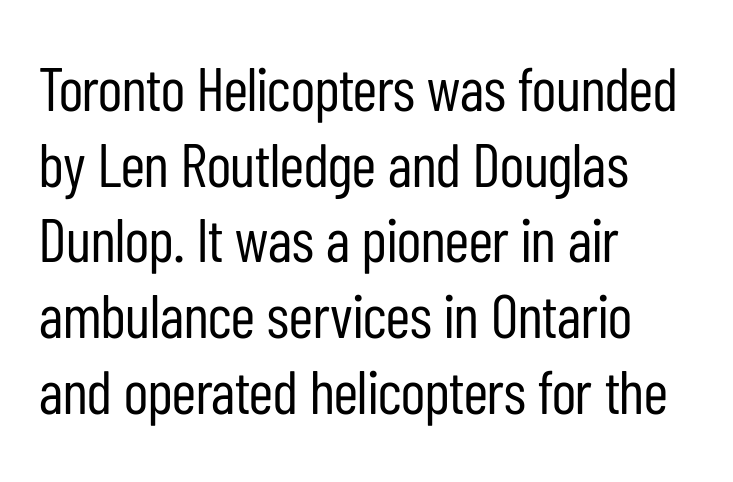
This sample uses a sans-serif face. This sample has the flowing, uneven cadence of proportional lettering. Bare-footed words on every line. The letters stand straight up with perfectly vertical stems.
